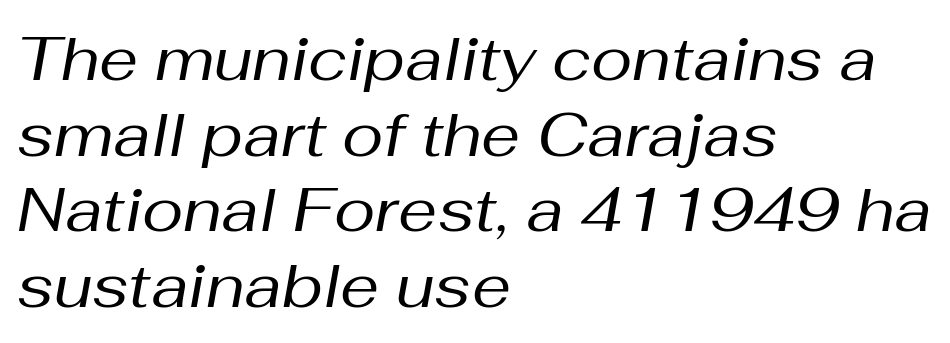
These glyphs show unthickened strokes, regular width or finer. No word sits above an underline. You could call the tracking neutral — neither tight nor loose. The letters advance in unequal steps, a hallmark of proportional type.
